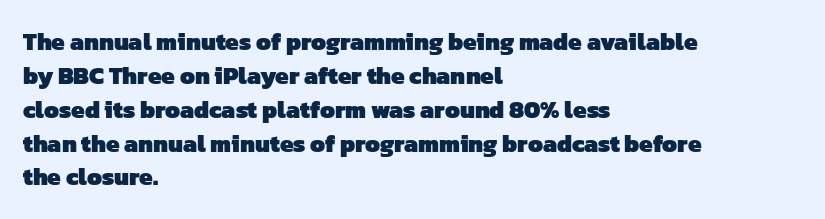
{"bold": "yes", "underline": "no", "align": "left", "line_spacing": "normal", "line_spacing_ratio": 1.41, "letter_spacing": "normal", "letter_spacing_em": 0.0, "glyph_px": 24}
